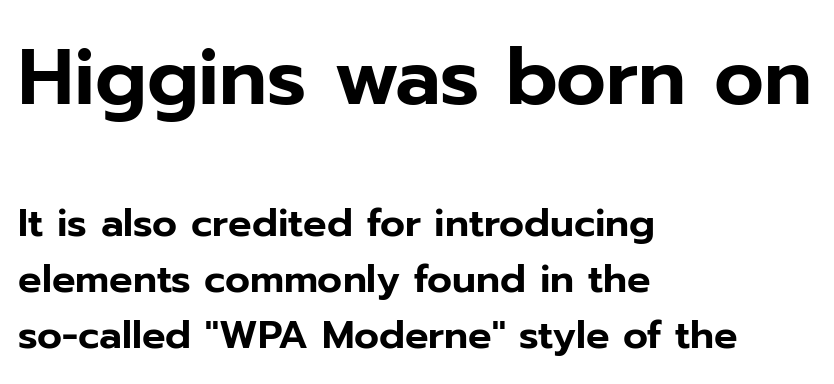
The image shows 78 px sans-serif type, upright; set left-aligned, normal line spacing (1.44x), normal letter spacing, not underlined; the first (top) block is 2.0x larger; low stroke contrast and a medium x-height.
